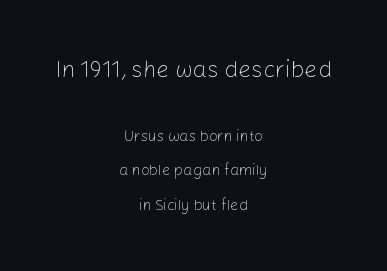
The image shows 23 px text type, upright; set centered, loose line spacing (2.31x), normal letter spacing, not underlined; the first (top) block is 1.53x larger.
